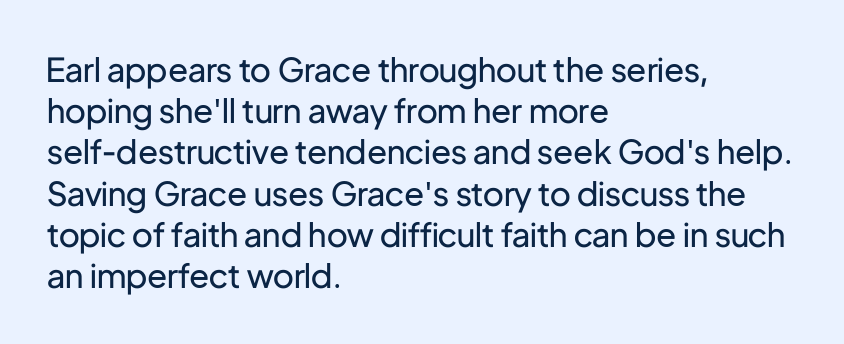
Type style note: lacks serifs. Honestly, the row spacing looks completely unremarkable. The face looks like a standard text weight, possibly lighter. The letters advance in unequal steps, a hallmark of proportional type.
